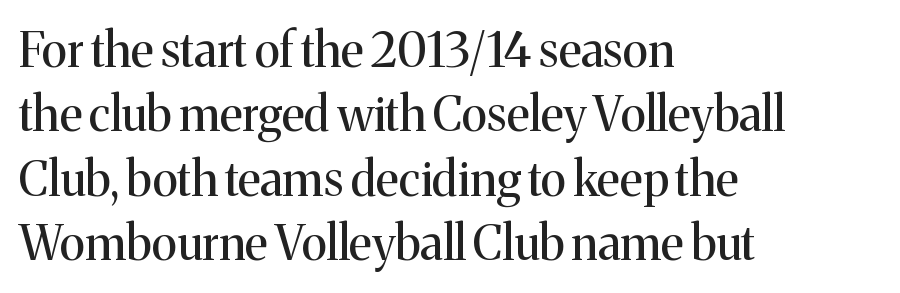
Q: Is the text bold? A: No.
Q: Is the text italic (slanted)? A: No, it is upright.
Q: Is the typeface a serif or a sans-serif typeface? A: Serif.
Q: Is the text underlined? A: No.
Q: How is the paragraph aligned? A: Left-aligned.
Q: Is the spacing between letters normal or unusually wide? A: Normal.
Q: Is the spacing between lines tight, normal or loose? A: Normal.
Q: Width (condensed, normal, or wide)? A: Normal.
Q: Stroke contrast? A: Medium.
Q: x-height? A: Medium.
Q: Monospaced? A: No.
